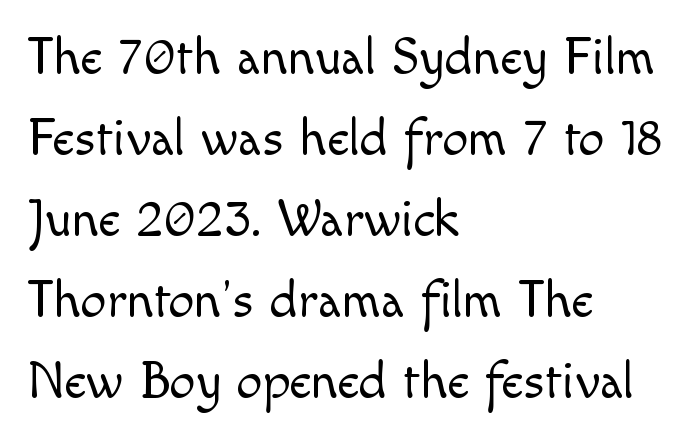
The image shows 52 px light sans-serif type, upright; set left-aligned, normal line spacing (1.56x), normal letter spacing, not underlined; a small x-height.
